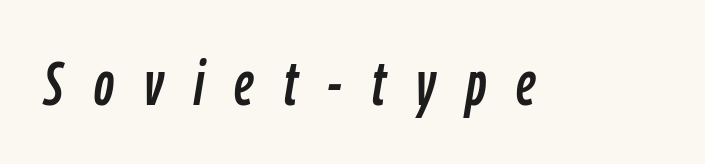
This is oblique type, the kind used for emphasis or titles. Tracking here is generous; glyphs stand well apart from one another. The space beneath each line is pristine and unruled. Varying glyph widths throughout — classic text-font behaviour.
